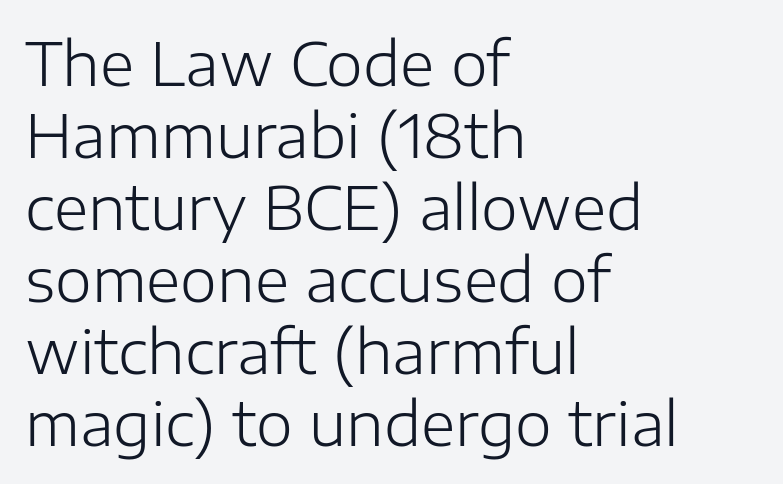
Q: Is the text bold? A: No.
Q: Is the text italic (slanted)? A: No, it is upright.
Q: Is the typeface a serif or a sans-serif typeface? A: Sans-serif.
Q: Is the text underlined? A: No.
Q: How is the paragraph aligned? A: Left-aligned.
Q: Is the spacing between letters normal or unusually wide? A: Normal.
Q: Width (condensed, normal, or wide)? A: Normal.
Q: Stroke contrast? A: Low.
Q: x-height? A: Medium.
Q: Monospaced? A: No.
